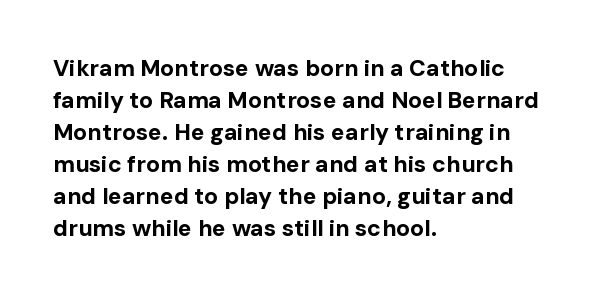
Compared with typical paragraphs, the rows here are spaced about the same. In terms of posture, this sample is upright. You'd pick this weight for a headline — it's a proper bold. Typeset ragged right — the left edge is the straight one.
